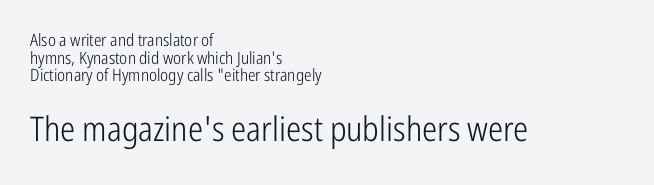
Check under the words: just untouched page. Spacing verdict: proportional, widths tailored to each character. Upright lettering throughout. In terms of leading, this rendering errs on the cramped side. Here the glyphs are tracked normally, forming tight word shapes. Horizontal alignment here is leftward, the default for most running prose.
